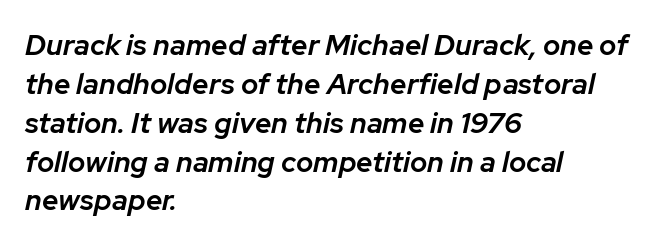
Would a proofreader flag this as italicized? Yes. The type is set solid horizontally, with unmodified tracking. Horizontally, the lines are justified to the leading edge only. Think of a printed novel: that variable character pitch is what you see here. Students, observe: this is what conventionally led text looks like.
